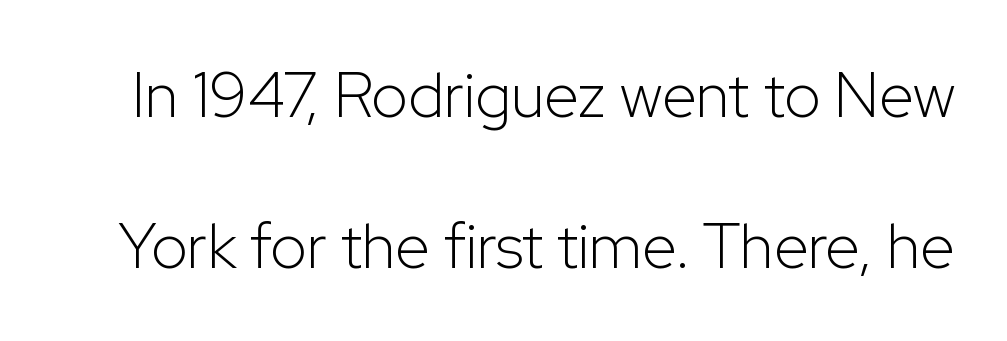
The image shows 63 px light sans-serif type, upright; set loose line spacing (2.4x), normal letter spacing, not underlined; low stroke contrast and a medium x-height.
